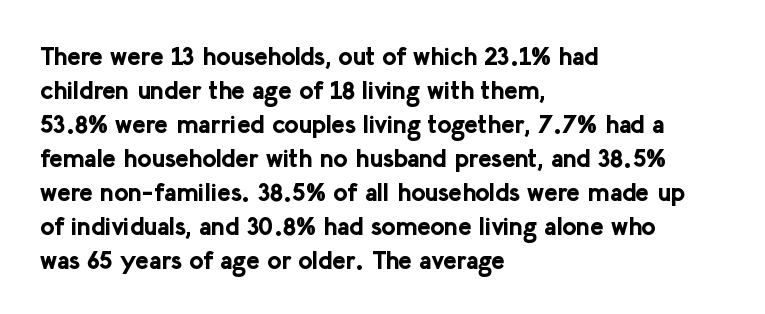
Just letters on the line, the space beneath them empty. No italicization has been applied; the sample stays upright. The rows are spaced the way most documents space them. The glyphs have the mass of a bold cut. Look at the tracking — it's just the regular setting, nothing added. Each line starts at the same left margin while the right side varies.
